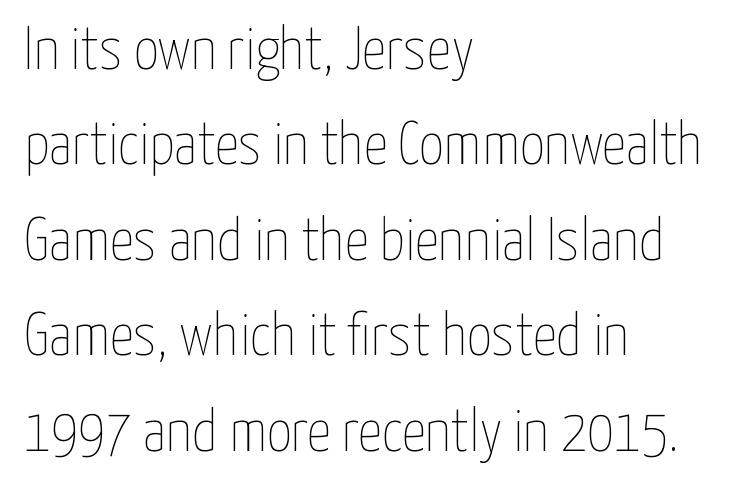
Reading down the column, the eye jumps a familiar distance to each next line. Looks like regular typesetting: each glyph gets only the width it needs. Rendered with straight, roman letterforms. Line starts are locked; line ends wander. The strokes carry an ordinary text weight at most. The rendering keeps characters at their native spacing.
